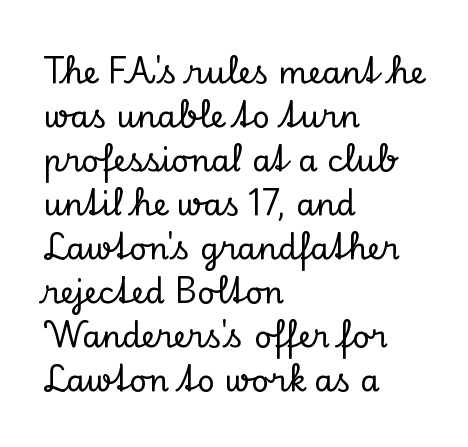
Q: Is the text italic (slanted)? A: No, it is upright.
Q: Is the text underlined? A: No.
Q: How is the paragraph aligned? A: Left-aligned.
Q: Is the spacing between letters normal or unusually wide? A: Normal.
Q: Is the spacing between lines tight, normal or loose? A: Normal.
Q: Width (condensed, normal, or wide)? A: Normal.
Q: Stroke contrast? A: Low.
Q: x-height? A: Small.
Q: Monospaced? A: No.
